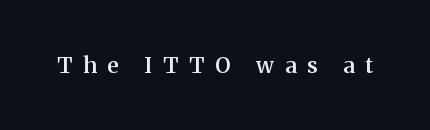
{"italic": "no", "bold": "semi", "underline": "no", "letter_spacing": "wide", "letter_spacing_em": 0.48, "glyph_px": 22}
